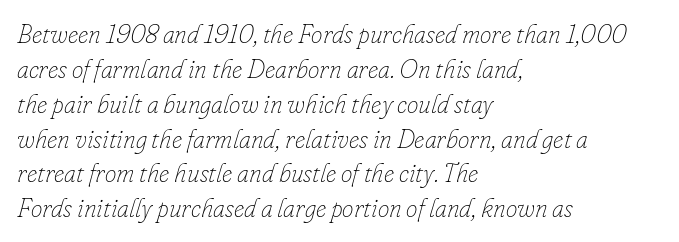
Q: Is the text bold? A: No.
Q: Is the text italic (slanted)? A: Yes, it leans right by about 16 degrees.
Q: Is the text underlined? A: No.
Q: How is the paragraph aligned? A: Left-aligned.
Q: Is the spacing between letters normal or unusually wide? A: Normal.
Q: Is the spacing between lines tight, normal or loose? A: Normal.
